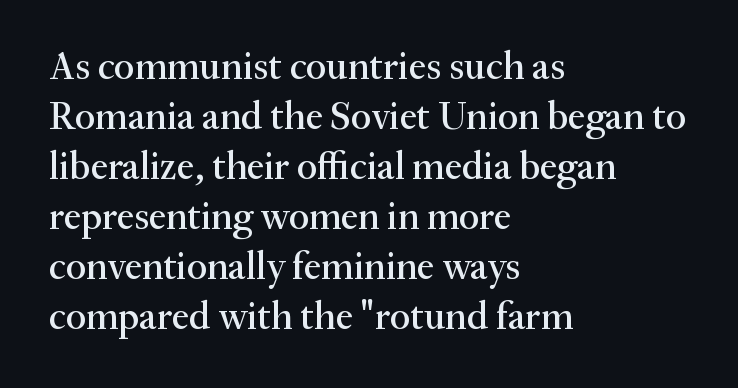
The image shows 39 px serif type, upright; set left-aligned, normal line spacing (1.28x), normal letter spacing, not underlined; medium stroke contrast and a small x-height.
